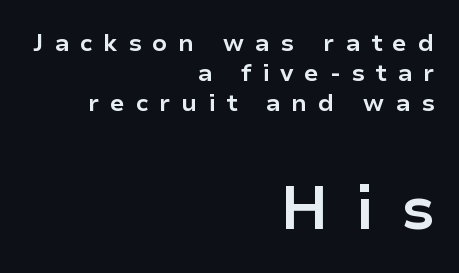
{"serif": "no", "italic": "no", "bold": "yes", "weight": "bold", "width": "normal", "stroke_contrast": "low", "x_height": "medium", "monospaced": "no", "underline": "no", "align": "right", "line_spacing": "normal", "line_spacing_ratio": 1.26, "letter_spacing": "wide", "letter_spacing_em": 0.45, "larger_block": "second", "size_ratio": 2.5, "glyph_px": 60}
